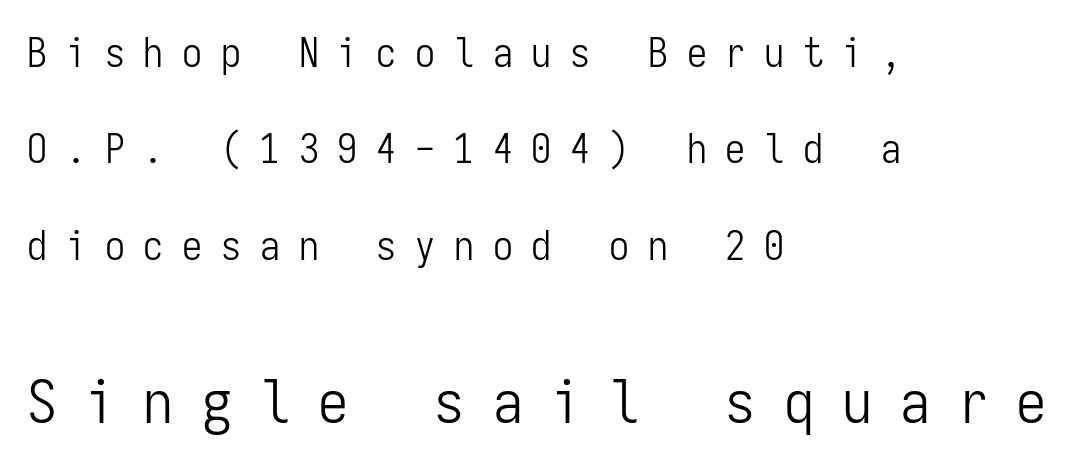
The image shows 60 px light, condensed sans-serif type, upright, monospaced; set left-aligned, loose line spacing (2.41x), unusually wide letter spacing (+0.47 em), not underlined; the second (bottom) block is 1.5x larger; low stroke contrast and a medium x-height.
